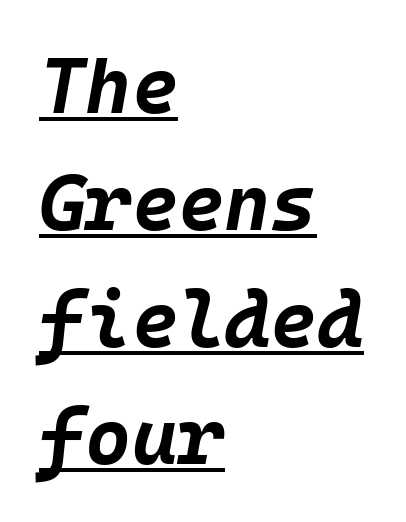
Q: Is the text bold? A: Yes.
Q: Is the text italic (slanted)? A: Yes, it leans right by about 10 degrees.
Q: Is the text underlined? A: Yes.
Q: How is the paragraph aligned? A: Left-aligned.
Q: Is the spacing between letters normal or unusually wide? A: Normal.
Q: Is the spacing between lines tight, normal or loose? A: Normal.
Q: Width (condensed, normal, or wide)? A: Normal.
Q: Stroke contrast? A: Low.
Q: x-height? A: Large.
Q: Monospaced? A: Yes.
